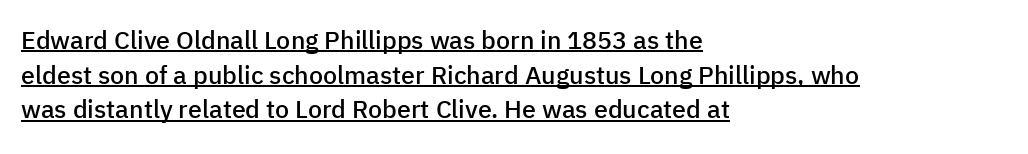
The image shows 25 px text type, upright; set left-aligned, normal line spacing (1.39x), normal letter spacing, underlined.
